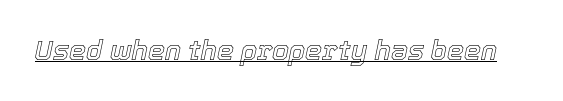
These lines keep a tight, regular rhythm from letter to letter. Compared with undecorated copy, this sample adds a rule below the words. The typography opts for an oblique posture over an upright one.
